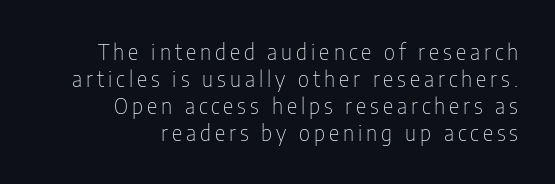
The image shows 22 px text type, upright; set right-aligned, line spacing 1.23x, not underlined.
